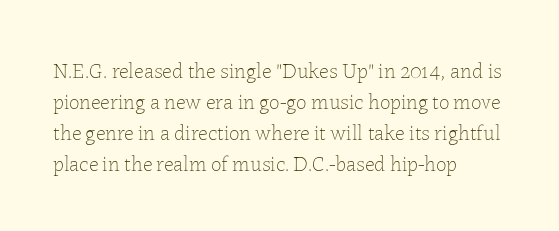
If you drew a line through each stem, it would be perfectly vertical. Leftover space on each line is placed entirely after the last word. The vertical gap from one line to the next is medium. The specimen omits any rule beneath the text block's lines.
